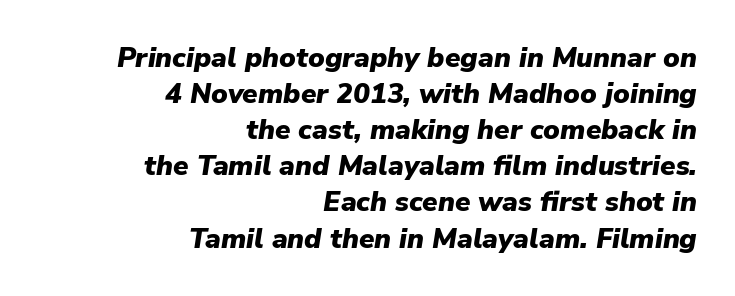
Q: Is the text bold? A: Yes.
Q: Is the text italic (slanted)? A: Yes, it leans right by about 9 degrees.
Q: Is the text underlined? A: No.
Q: How is the paragraph aligned? A: Right-aligned.
Q: Is the spacing between letters normal or unusually wide? A: Normal.
Q: Is the spacing between lines tight, normal or loose? A: Normal.
Q: Width (condensed, normal, or wide)? A: Normal.
Q: Stroke contrast? A: Low.
Q: x-height? A: Medium.
Q: Monospaced? A: No.
